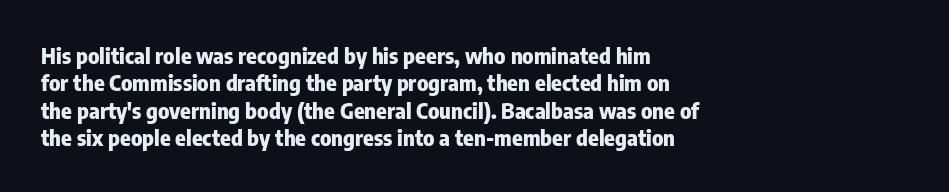
{"italic": "no", "bold": "yes", "underline": "no", "align": "left", "line_spacing_ratio": 1.24, "letter_spacing": "normal", "letter_spacing_em": 0.0, "glyph_px": 22}
